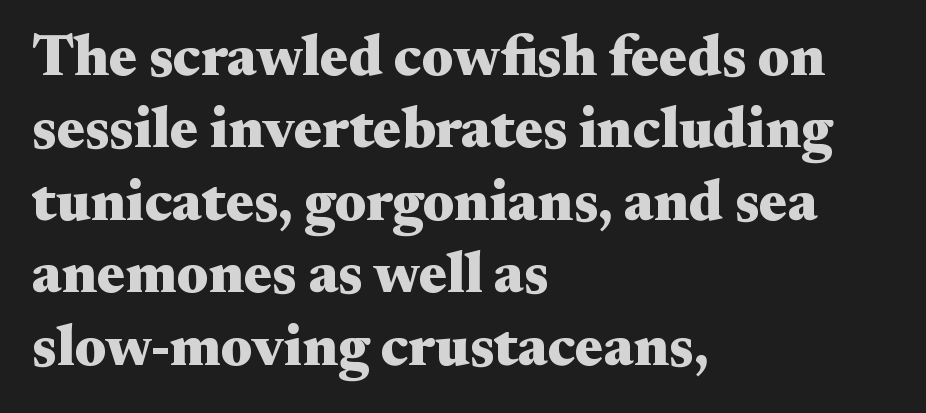
{"serif": "yes", "italic": "no", "bold": "yes", "weight": "heavy", "width": "wide", "stroke_contrast": "medium", "x_height": "small", "monospaced": "no", "underline": "no", "align": "left", "line_spacing": "normal", "line_spacing_ratio": 1.25, "letter_spacing": "normal", "letter_spacing_em": 0.0, "glyph_px": 58}
